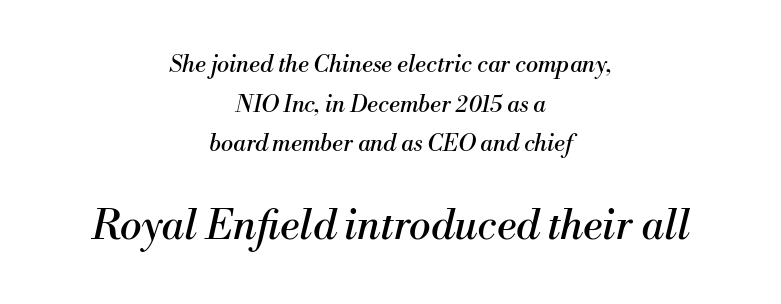
The passage shown is not underscored anywhere. Character widths vary here, with narrow letters taking less room than wide ones. Weight: regular or lighter. Check where the strokes stop: tiny serifs finish them off.
